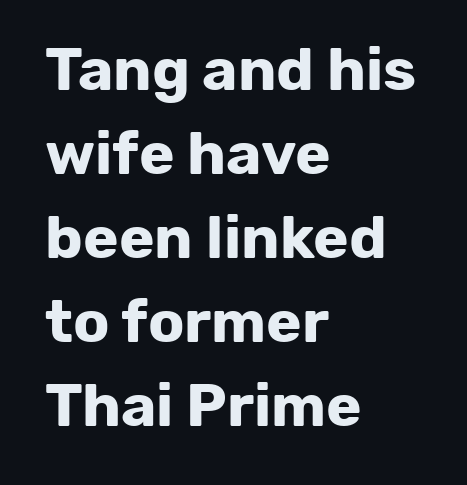
The image shows 60 px bold sans-serif type, upright; set left-aligned, normal line spacing (1.4x), normal letter spacing, not underlined; low stroke contrast and a medium x-height.
